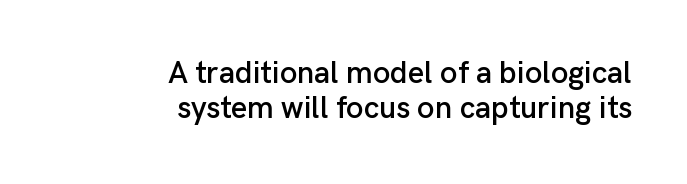
{"serif": "no", "italic": "no", "width": "normal", "stroke_contrast": "low", "x_height": "medium", "monospaced": "no", "underline": "no", "align": "right", "line_spacing": "tight", "line_spacing_ratio": 1.13, "letter_spacing": "normal", "letter_spacing_em": 0.0, "glyph_px": 31}
